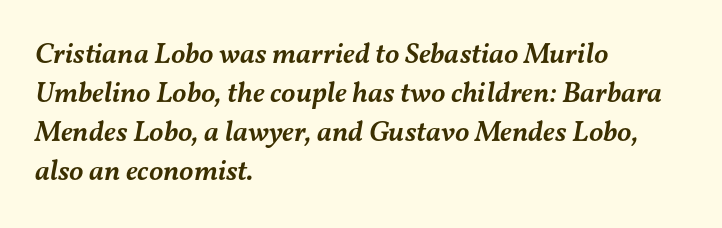
The image shows 29 px semibold type, italic (leaning right); set left-aligned, normal line spacing (1.34x), normal letter spacing, not underlined; medium stroke contrast and a medium x-height.
